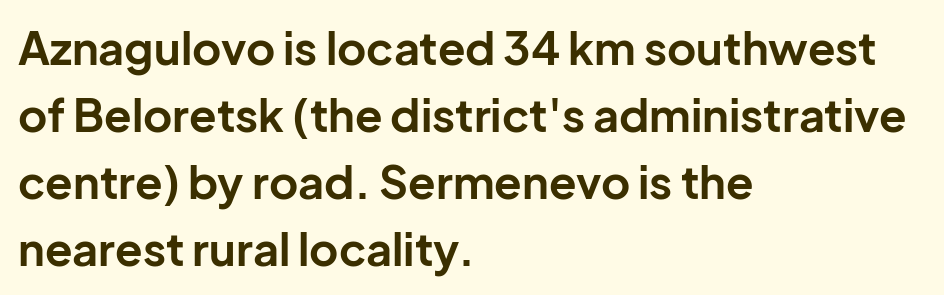
{"serif": "no", "italic": "no", "bold": "yes", "weight": "bold", "width": "normal", "stroke_contrast": "low", "x_height": "medium", "monospaced": "no", "underline": "no", "align": "left", "line_spacing": "normal", "line_spacing_ratio": 1.49, "letter_spacing": "normal", "letter_spacing_em": 0.0, "glyph_px": 45}
